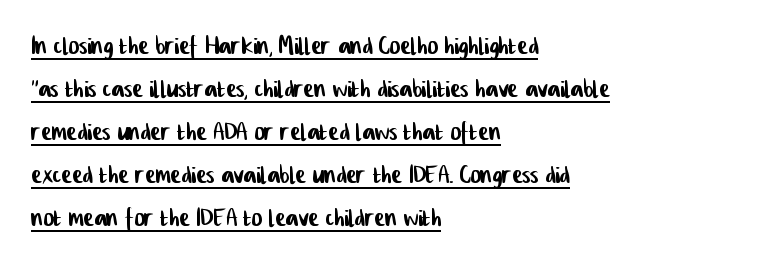
Glance below the letters and you will spot a drawn line. Character widths vary here, with narrow letters taking less room than wide ones. What stands out about the letter spacing? Nothing — it is the standard amount. If you measured baseline to baseline, you'd find a middling distance. This rendering employs a face without finishing strokes, i.e., a sans-serif. Casual observation: everything's shoved over to the left.
